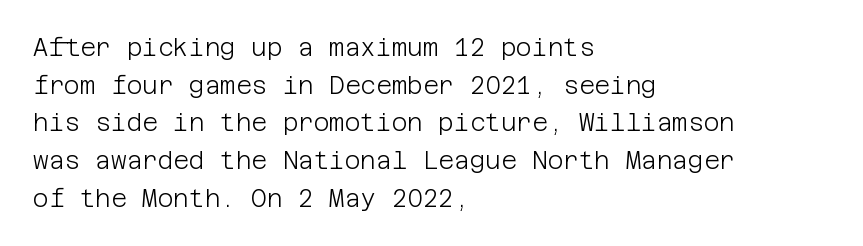
Q: Is the text bold? A: No.
Q: Is the text italic (slanted)? A: No, it is upright.
Q: Is the text underlined? A: No.
Q: How is the paragraph aligned? A: Left-aligned.
Q: Is the spacing between letters normal or unusually wide? A: Normal.
Q: Is the spacing between lines tight, normal or loose? A: Normal.
